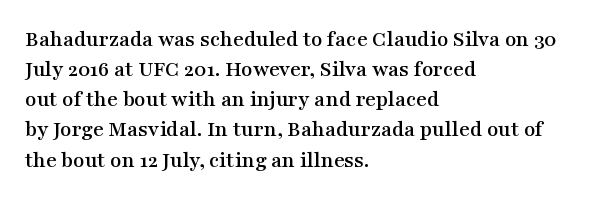
The image shows 23 px text type, upright; set left-aligned, normal line spacing (1.31x), normal letter spacing, not underlined.
